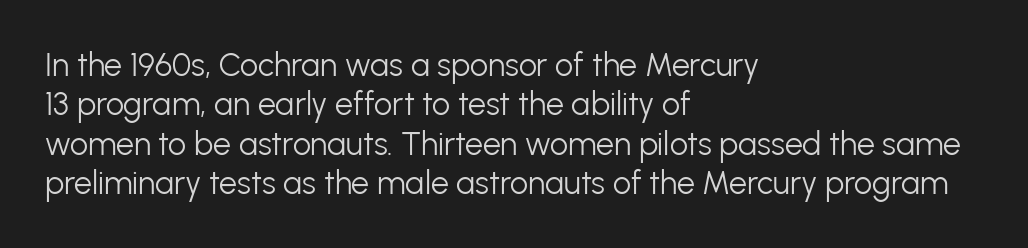
Q: Is the text bold? A: No.
Q: Is the text italic (slanted)? A: No, it is upright.
Q: Is the typeface a serif or a sans-serif typeface? A: Sans-serif.
Q: Is the text underlined? A: No.
Q: How is the paragraph aligned? A: Left-aligned.
Q: Is the spacing between letters normal or unusually wide? A: Normal.
Q: Width (condensed, normal, or wide)? A: Normal.
Q: Stroke contrast? A: Low.
Q: x-height? A: Medium.
Q: Monospaced? A: No.
